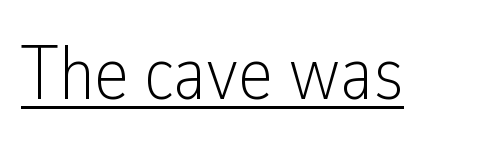
Q: Is the text bold? A: No.
Q: Is the text italic (slanted)? A: No, it is upright.
Q: Is the typeface a serif or a sans-serif typeface? A: Sans-serif.
Q: Is the text underlined? A: Yes.
Q: Is the spacing between letters normal or unusually wide? A: Normal.
Q: Width (condensed, normal, or wide)? A: Condensed.
Q: Stroke contrast? A: Low.
Q: x-height? A: Medium.
Q: Monospaced? A: No.
